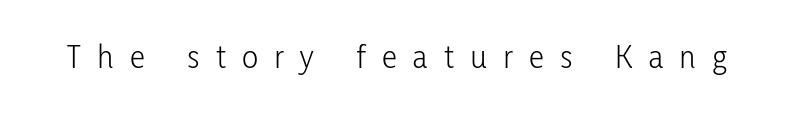
{"serif": "no", "italic": "no", "bold": "no", "weight": "light", "width": "condensed", "stroke_contrast": "low", "x_height": "medium", "monospaced": "no", "underline": "no", "letter_spacing": "wide", "letter_spacing_em": 0.48, "glyph_px": 34}
